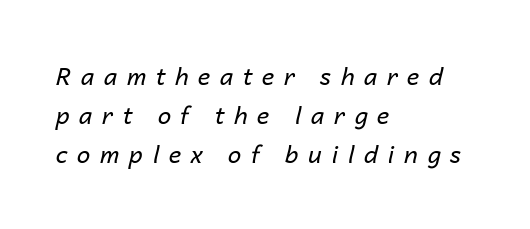
{"italic": "yes", "lean": "right", "slant_degrees": 14, "bold": "no", "underline": "no", "align": "left", "line_spacing": "normal", "line_spacing_ratio": 1.63, "letter_spacing": "wide", "letter_spacing_em": 0.4, "glyph_px": 24}
